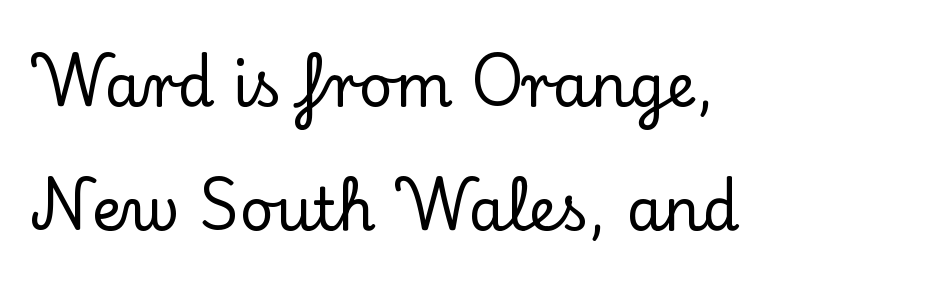
Q: Is the text italic (slanted)? A: No, it is upright.
Q: Is the typeface a serif or a sans-serif typeface? A: Serif.
Q: Is the text underlined? A: No.
Q: How is the paragraph aligned? A: Left-aligned.
Q: Is the spacing between letters normal or unusually wide? A: Normal.
Q: Is the spacing between lines tight, normal or loose? A: Loose.
Q: Width (condensed, normal, or wide)? A: Normal.
Q: Stroke contrast? A: Low.
Q: x-height? A: Small.
Q: Monospaced? A: No.
